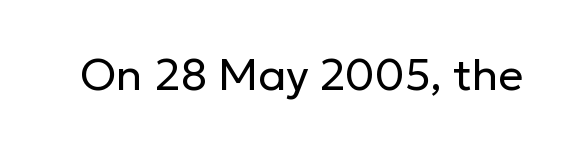
Q: Is the text bold? A: No.
Q: Is the text italic (slanted)? A: No, it is upright.
Q: Is the typeface a serif or a sans-serif typeface? A: Sans-serif.
Q: Is the text underlined? A: No.
Q: Is the spacing between letters normal or unusually wide? A: Normal.
Q: Width (condensed, normal, or wide)? A: Normal.
Q: Stroke contrast? A: Low.
Q: x-height? A: Medium.
Q: Monospaced? A: No.
